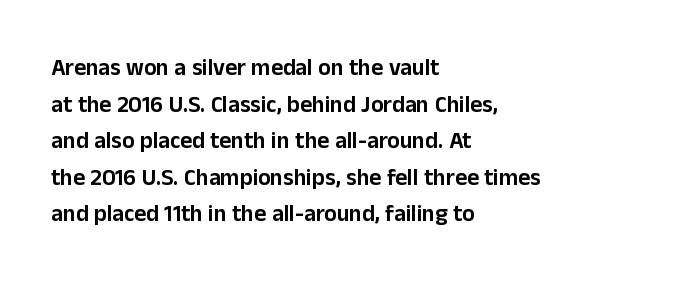
The image shows 23 px text type, upright; set left-aligned, normal line spacing (1.59x), normal letter spacing, not underlined.
